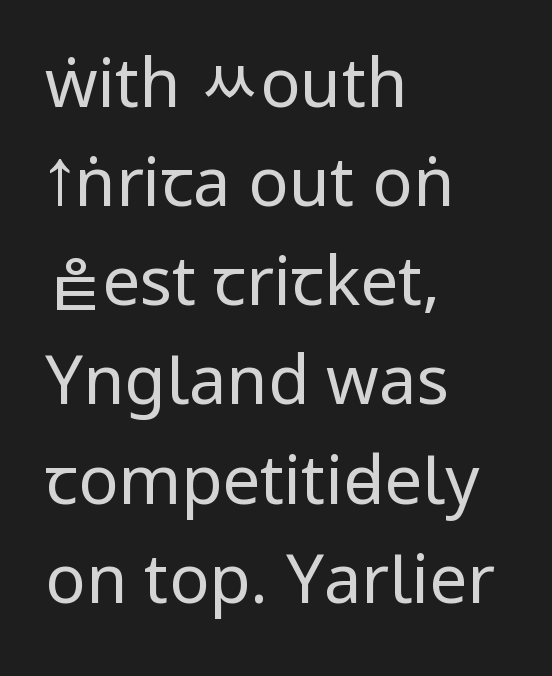
The image shows 67 px regular-weight, condensed sans-serif type, upright; set left-aligned, normal line spacing (1.48x), normal letter spacing, not underlined; low stroke contrast and a large x-height.
